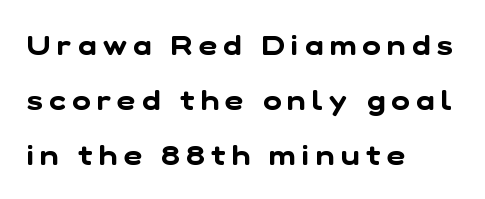
Q: Is the typeface a serif or a sans-serif typeface? A: Sans-serif.
Q: Is the text underlined? A: No.
Q: How is the paragraph aligned? A: Left-aligned.
Q: Is the spacing between letters normal or unusually wide? A: Unusually wide.
Q: Is the spacing between lines tight, normal or loose? A: Loose.
Q: Width (condensed, normal, or wide)? A: Normal.
Q: Stroke contrast? A: Low.
Q: x-height? A: Medium.
Q: Monospaced? A: No.
